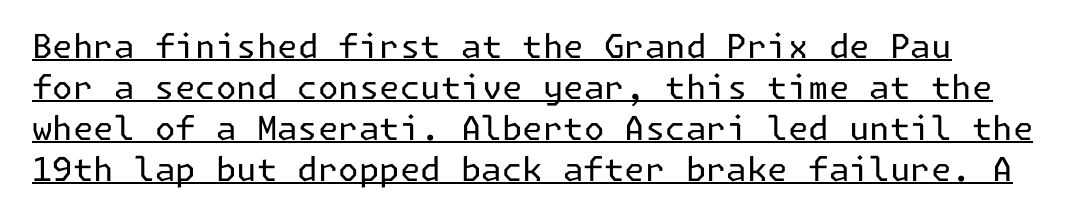
{"serif": "no", "italic": "no", "bold": "no", "weight": "regular", "width": "normal", "stroke_contrast": "low", "x_height": "medium", "underline": "yes", "line_spacing_ratio": 1.24, "letter_spacing": "normal", "letter_spacing_em": 0.0, "glyph_px": 33}
